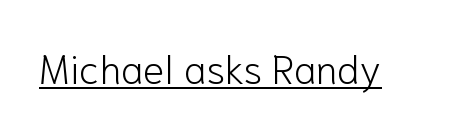
The image shows 40 px light sans-serif type, upright; set normal letter spacing, underlined; low stroke contrast and a medium x-height.
